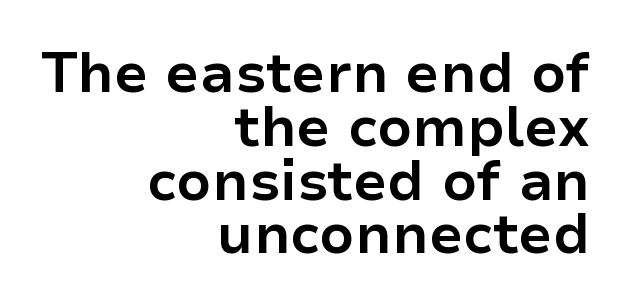
Each letter's strokes conclude bluntly, with no projecting serifs. A bare baseline throughout the passage. The rendering anchors every line to the right-hand side. The passage shown has conventional tracking throughout. Nope, not italic — everything's standing straight. Proportional: the letters do not fall into vertical columns.
